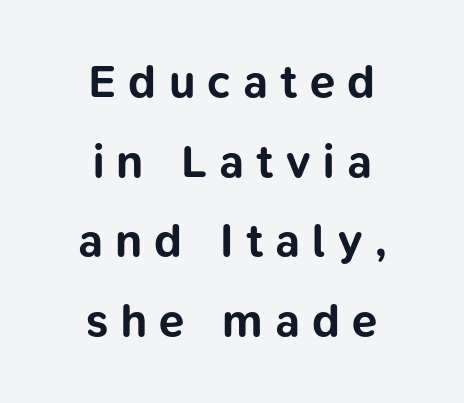
Looks like regular typesetting: each glyph gets only the width it needs. Does the type have serifs? No, each stem ends abruptly. Caption: multi-line text, centered on the measure. You'd pick this weight for a headline — it's a proper bold. Italic: no, the glyphs are upright roman. Each row of text sits above clean, open space.
